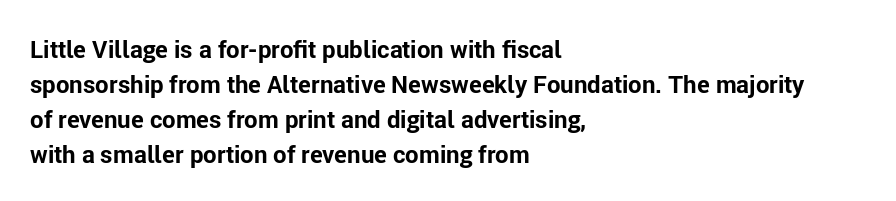
{"italic": "no", "bold": "yes", "underline": "no", "align": "left", "line_spacing": "normal", "line_spacing_ratio": 1.46, "letter_spacing": "normal", "letter_spacing_em": 0.0, "glyph_px": 24}
